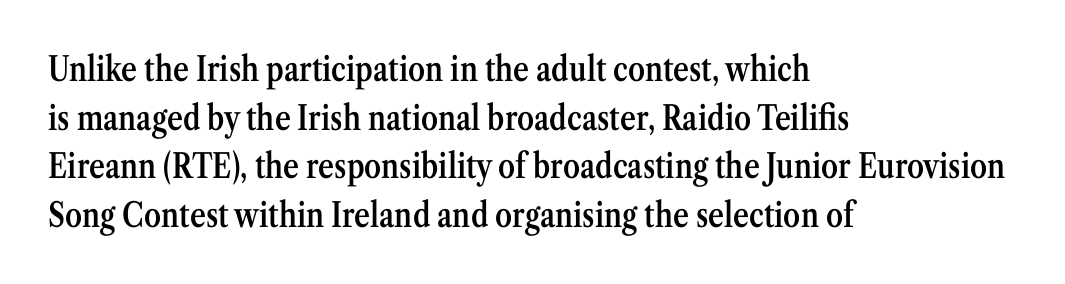
{"serif": "yes", "italic": "no", "bold": "semi", "weight": "semibold", "width": "condensed", "stroke_contrast": "medium", "x_height": "medium", "monospaced": "no", "underline": "no", "align": "left", "line_spacing": "normal", "line_spacing_ratio": 1.43, "letter_spacing": "normal", "letter_spacing_em": 0.0, "glyph_px": 34}
